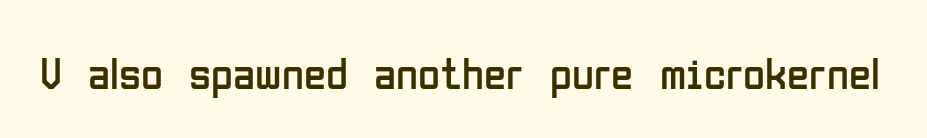
The image shows 45 px regular-weight, condensed sans-serif type, upright; set normal letter spacing, not underlined; low stroke contrast and a medium x-height.
